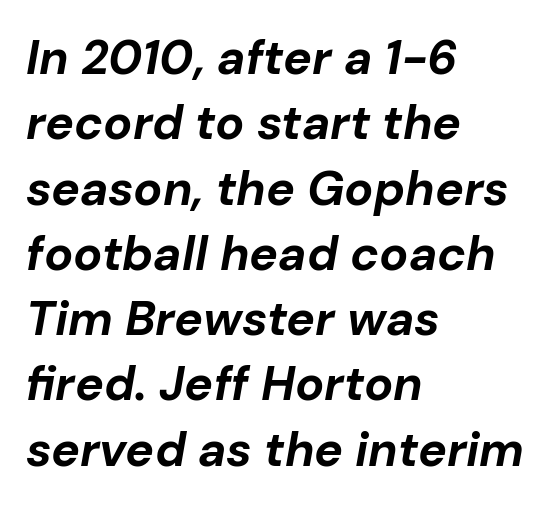
Q: Is the text bold? A: Yes.
Q: Is the text italic (slanted)? A: Yes, it leans right by about 10 degrees.
Q: Is the text underlined? A: No.
Q: How is the paragraph aligned? A: Left-aligned.
Q: Is the spacing between letters normal or unusually wide? A: Normal.
Q: Is the spacing between lines tight, normal or loose? A: Normal.
Q: Width (condensed, normal, or wide)? A: Normal.
Q: Stroke contrast? A: Low.
Q: x-height? A: Medium.
Q: Monospaced? A: No.
